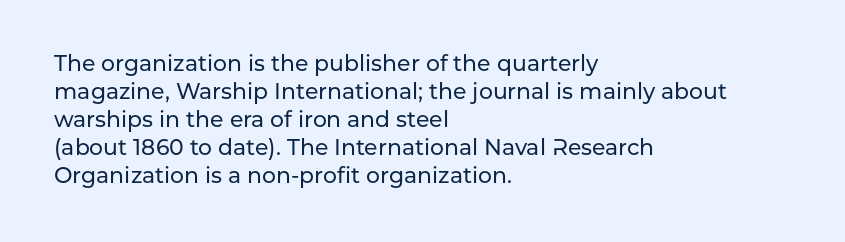
The image shows 22 px text type, upright; set left-aligned, normal line spacing (1.27x), normal letter spacing, not underlined.
